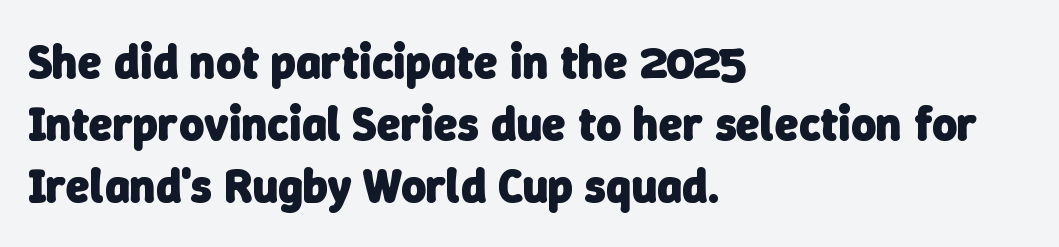
Q: Is the text bold? A: Yes.
Q: Is the typeface a serif or a sans-serif typeface? A: Sans-serif.
Q: Is the text underlined? A: No.
Q: How is the paragraph aligned? A: Left-aligned.
Q: Is the spacing between letters normal or unusually wide? A: Normal.
Q: Is the spacing between lines tight, normal or loose? A: Normal.
Q: Width (condensed, normal, or wide)? A: Normal.
Q: Stroke contrast? A: Low.
Q: x-height? A: Medium.
Q: Monospaced? A: No.
